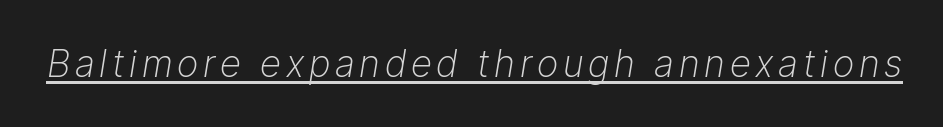
The image shows 37 px light type, italic (leaning right); set underlined; low stroke contrast and a medium x-height.
